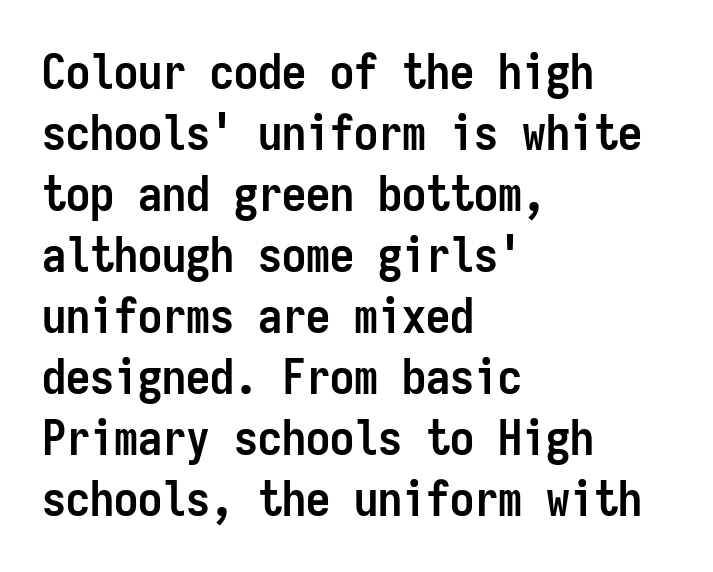
Q: Is the text bold? A: Yes.
Q: Is the text italic (slanted)? A: No, it is upright.
Q: Is the typeface a serif or a sans-serif typeface? A: Sans-serif.
Q: Is the text underlined? A: No.
Q: How is the paragraph aligned? A: Left-aligned.
Q: Is the spacing between letters normal or unusually wide? A: Normal.
Q: Is the spacing between lines tight, normal or loose? A: Normal.
Q: Width (condensed, normal, or wide)? A: Condensed.
Q: Stroke contrast? A: Low.
Q: x-height? A: Medium.
Q: Monospaced? A: Yes.
